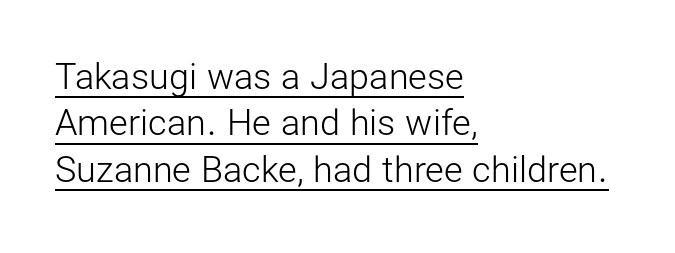
The horizontal fit of the characters is conventional and even. This rendering features underlined lettering. Upright lettering throughout. One-word summary of the alignment: left.
